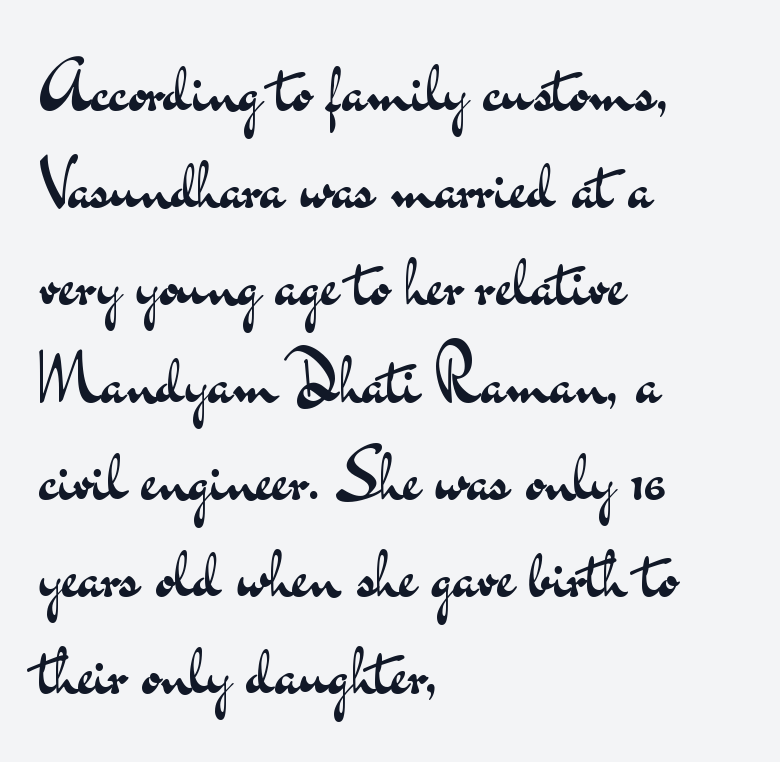
The paragraph has a hard left edge and a soft right edge. Characters follow at the spacing the type designer built in. The letters carry no serifs — their stems end cleanly without finishing strokes. The face looks like a standard text weight, possibly lighter.
